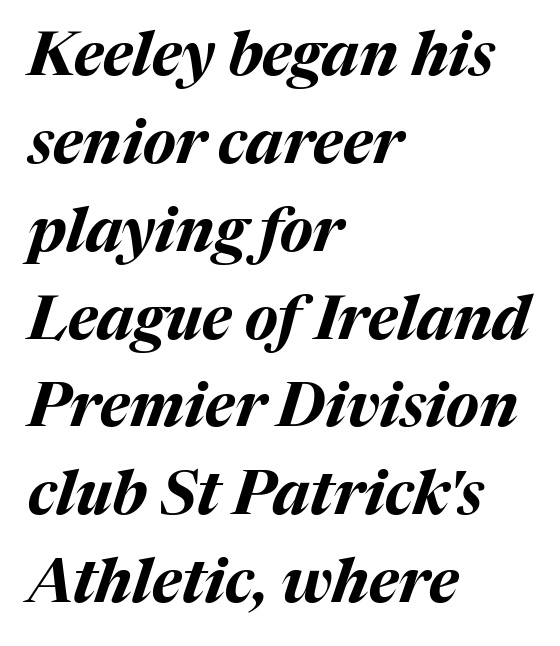
The image shows 61 px bold type, italic (leaning right); set left-aligned, normal line spacing (1.44x), normal letter spacing, not underlined; medium stroke contrast and a medium x-height.
